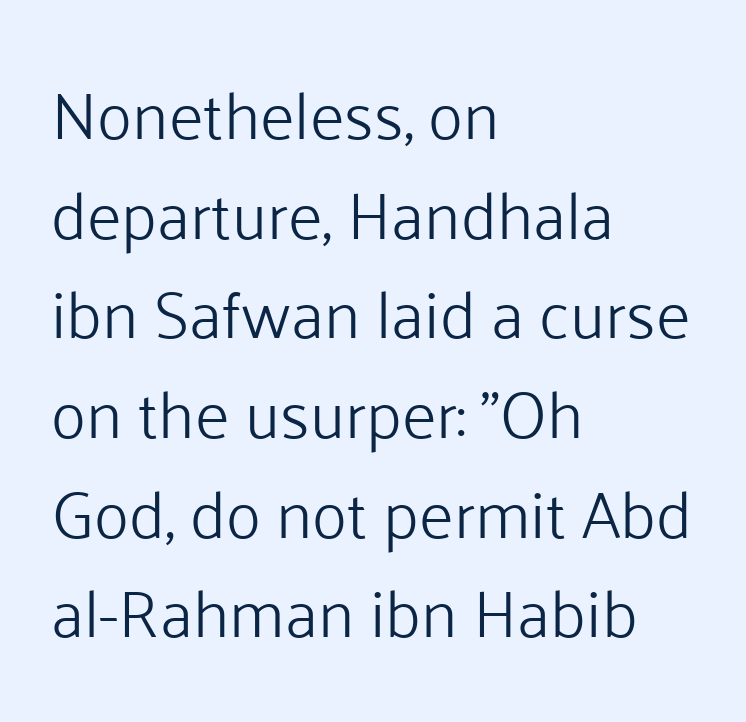
Q: Is the text bold? A: No.
Q: Is the text italic (slanted)? A: No, it is upright.
Q: Is the typeface a serif or a sans-serif typeface? A: Sans-serif.
Q: Is the text underlined? A: No.
Q: How is the paragraph aligned? A: Left-aligned.
Q: Is the spacing between letters normal or unusually wide? A: Normal.
Q: Is the spacing between lines tight, normal or loose? A: Normal.
Q: Width (condensed, normal, or wide)? A: Normal.
Q: Stroke contrast? A: Low.
Q: x-height? A: Medium.
Q: Monospaced? A: No.
